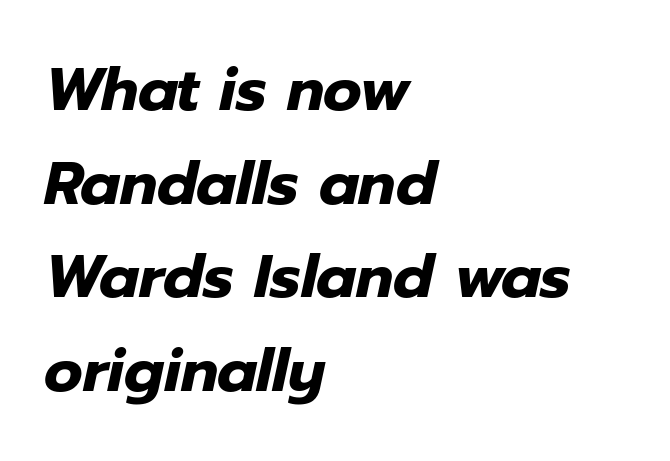
The image shows 60 px heavy type, italic (leaning right); set left-aligned, normal line spacing (1.56x), normal letter spacing, not underlined; low stroke contrast and a medium x-height.
